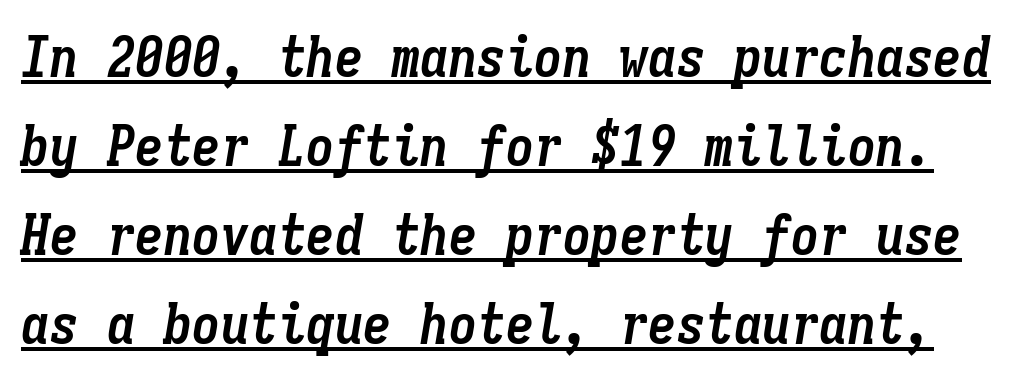
{"italic": "yes", "lean": "right", "slant_degrees": 9, "bold": "yes", "weight": "semibold", "width": "condensed", "stroke_contrast": "low", "x_height": "medium", "monospaced": "yes", "underline": "yes", "line_spacing": "normal", "line_spacing_ratio": 1.56, "letter_spacing": "normal", "letter_spacing_em": 0.0, "glyph_px": 57}
